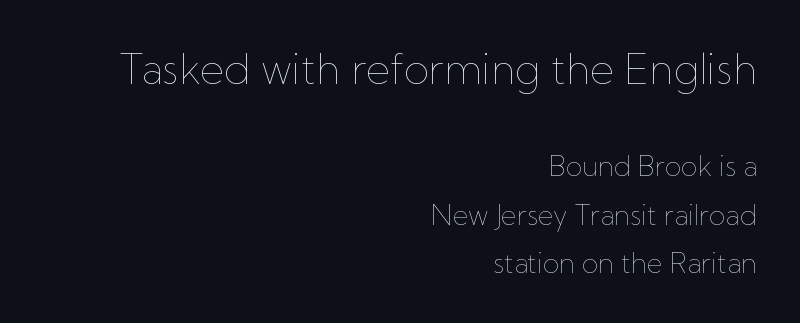
Q: Is the text bold? A: No.
Q: Is the text italic (slanted)? A: No, it is upright.
Q: Is the text underlined? A: No.
Q: How is the paragraph aligned? A: Right-aligned.
Q: Is the spacing between letters normal or unusually wide? A: Normal.
Q: Which block of text is set in a larger size, the first (top) or the second (bottom)? A: The first (top) one.
Q: Width (condensed, normal, or wide)? A: Normal.
Q: Stroke contrast? A: Low.
Q: x-height? A: Medium.
Q: Monospaced? A: No.
